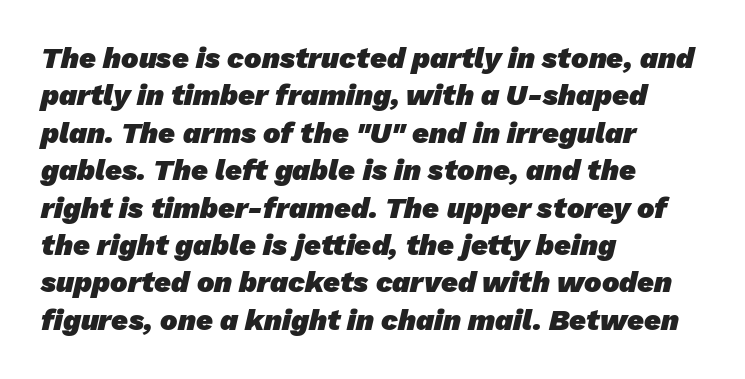
Rows of type keep a routine distance in the vertical direction. Notice how thick the strokes are: this is what a full bold looks like. Serifs: no, the terminals of the letterforms are clean. Descenders are the only things crossing below the line. Tracking value appears to be zero — textbook default spacing. Varying glyph widths throughout — classic text-font behaviour.
